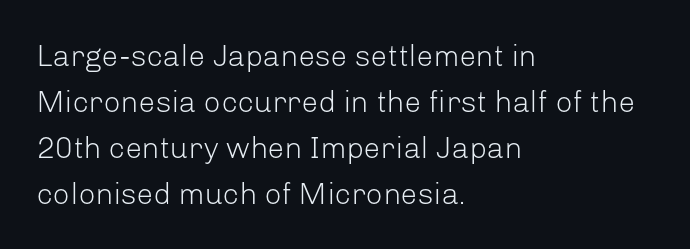
The image shows 30 px light sans-serif type, upright; set left-aligned, normal line spacing (1.53x), normal letter spacing, not underlined; low stroke contrast and a medium x-height.
